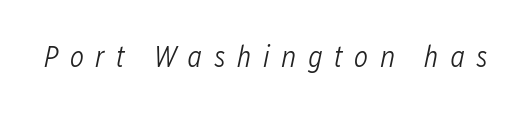
The image shows 30 px light, condensed type, italic (leaning right); set unusually wide letter spacing (+0.38 em), not underlined; low stroke contrast and a medium x-height.
